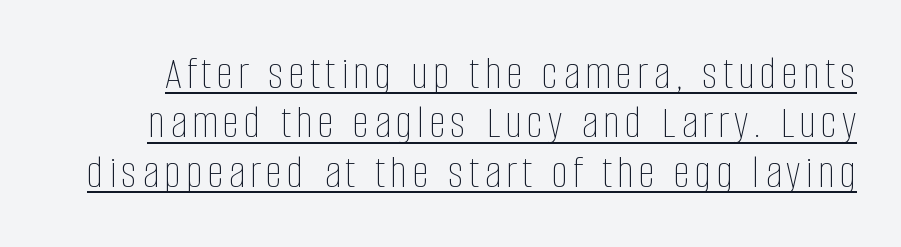
Q: Is the text bold? A: No.
Q: Is the text italic (slanted)? A: No, it is upright.
Q: Is the text underlined? A: Yes.
Q: Is the spacing between lines tight, normal or loose? A: Tight.
Q: Width (condensed, normal, or wide)? A: Condensed.
Q: Stroke contrast? A: Low.
Q: x-height? A: Large.
Q: Monospaced? A: No.
